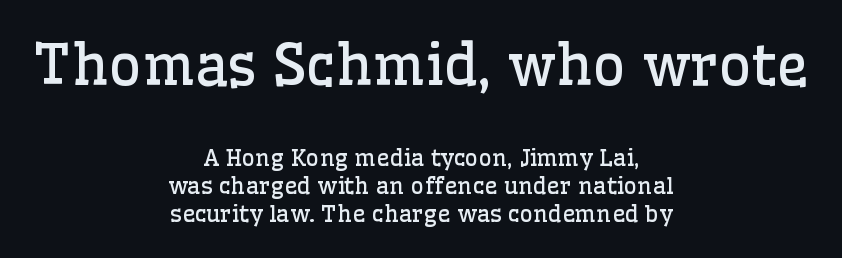
Q: Is the text bold? A: No.
Q: Is the text italic (slanted)? A: No, it is upright.
Q: Is the typeface a serif or a sans-serif typeface? A: Serif.
Q: Is the text underlined? A: No.
Q: How is the paragraph aligned? A: Centered.
Q: Is the spacing between letters normal or unusually wide? A: Normal.
Q: Which block of text is set in a larger size, the first (top) or the second (bottom)? A: The first (top) one.
Q: Width (condensed, normal, or wide)? A: Normal.
Q: Stroke contrast? A: Low.
Q: x-height? A: Medium.
Q: Monospaced? A: No.
